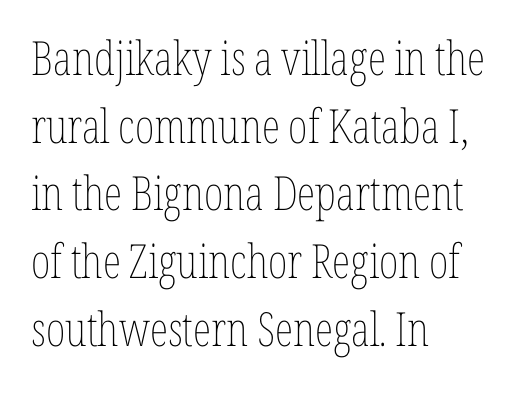
Q: Is the text bold? A: No.
Q: Is the text italic (slanted)? A: No, it is upright.
Q: Is the text underlined? A: No.
Q: How is the paragraph aligned? A: Left-aligned.
Q: Is the spacing between letters normal or unusually wide? A: Normal.
Q: Is the spacing between lines tight, normal or loose? A: Normal.
Q: Width (condensed, normal, or wide)? A: Condensed.
Q: Stroke contrast? A: Low.
Q: x-height? A: Medium.
Q: Monospaced? A: No.
